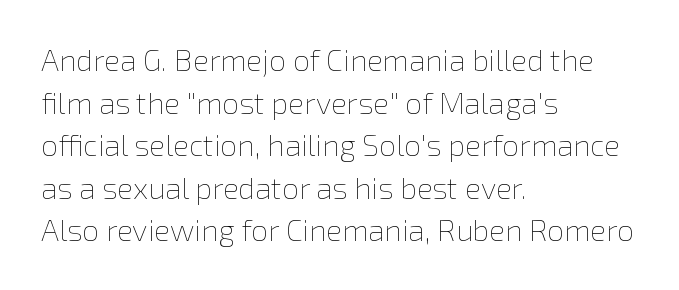
{"italic": "no", "bold": "no", "weight": "thin", "width": "normal", "x_height": "medium", "monospaced": "no", "underline": "no", "align": "left", "line_spacing": "normal", "line_spacing_ratio": 1.42, "letter_spacing": "normal", "letter_spacing_em": 0.0, "glyph_px": 30}
